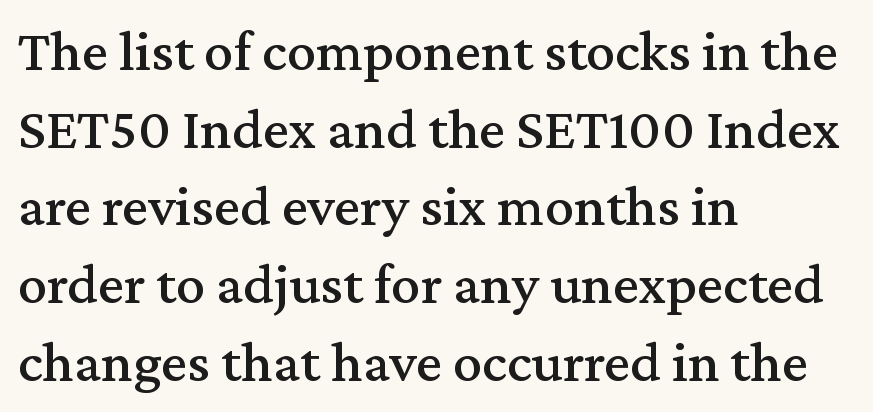
Q: Is the text italic (slanted)? A: No, it is upright.
Q: Is the typeface a serif or a sans-serif typeface? A: Serif.
Q: Is the text underlined? A: No.
Q: How is the paragraph aligned? A: Left-aligned.
Q: Is the spacing between letters normal or unusually wide? A: Normal.
Q: Is the spacing between lines tight, normal or loose? A: Normal.
Q: Width (condensed, normal, or wide)? A: Normal.
Q: Stroke contrast? A: Medium.
Q: x-height? A: Medium.
Q: Monospaced? A: No.
